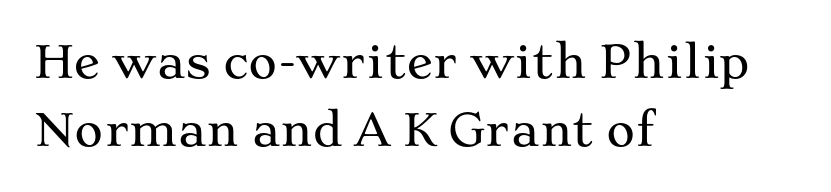
The typeface chosen for these lines features serifs. Note the varied advance widths — an 'i' is clearly narrower than an 'm'. Short note: letters normally spaced. Leftover space on each line is placed entirely after the last word. Each new line begins a customary step beneath the previous one.
